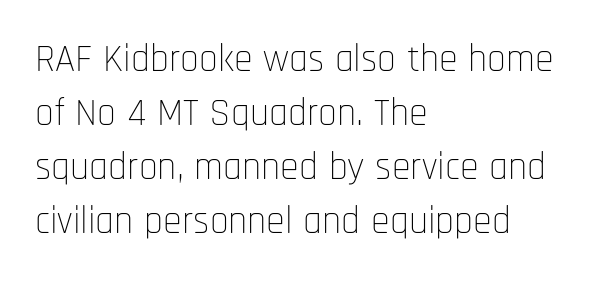
{"serif": "no", "italic": "no", "bold": "no", "weight": "thin", "width": "condensed", "stroke_contrast": "low", "x_height": "large", "monospaced": "no", "underline": "no", "align": "left", "line_spacing": "normal", "line_spacing_ratio": 1.42, "letter_spacing": "normal", "letter_spacing_em": 0.0, "glyph_px": 38}
